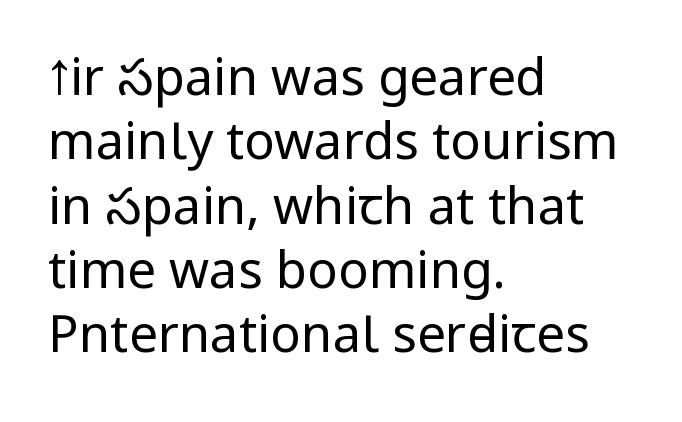
Q: Is the text bold? A: No.
Q: Is the text italic (slanted)? A: No, it is upright.
Q: Is the typeface a serif or a sans-serif typeface? A: Sans-serif.
Q: Is the text underlined? A: No.
Q: How is the paragraph aligned? A: Left-aligned.
Q: Is the spacing between letters normal or unusually wide? A: Normal.
Q: Is the spacing between lines tight, normal or loose? A: Normal.
Q: Width (condensed, normal, or wide)? A: Condensed.
Q: Stroke contrast? A: Low.
Q: x-height? A: Large.
Q: Monospaced? A: No.
